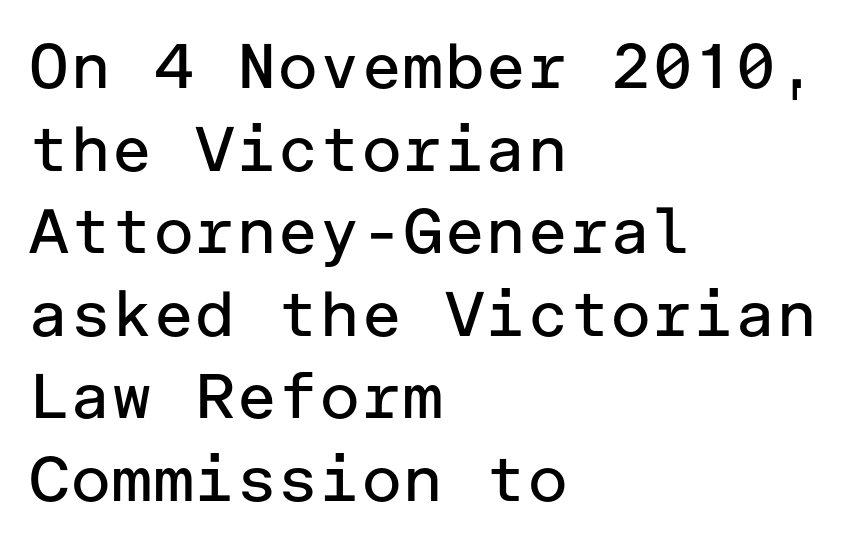
Q: Is the text bold? A: No.
Q: Is the text italic (slanted)? A: No, it is upright.
Q: Is the typeface a serif or a sans-serif typeface? A: Sans-serif.
Q: Is the text underlined? A: No.
Q: How is the paragraph aligned? A: Left-aligned.
Q: Is the spacing between letters normal or unusually wide? A: Normal.
Q: Is the spacing between lines tight, normal or loose? A: Normal.
Q: Width (condensed, normal, or wide)? A: Normal.
Q: Stroke contrast? A: Low.
Q: x-height? A: Medium.
